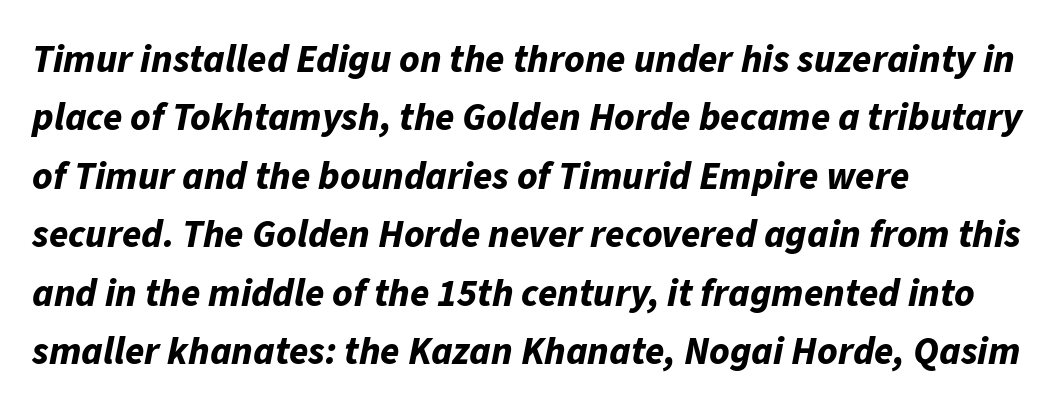
Q: Is the text bold? A: Yes.
Q: Is the text italic (slanted)? A: Yes, it leans right by about 11 degrees.
Q: Is the text underlined? A: No.
Q: How is the paragraph aligned? A: Left-aligned.
Q: Is the spacing between letters normal or unusually wide? A: Normal.
Q: Is the spacing between lines tight, normal or loose? A: Normal.
Q: Width (condensed, normal, or wide)? A: Normal.
Q: Stroke contrast? A: Low.
Q: x-height? A: Medium.
Q: Monospaced? A: No.
